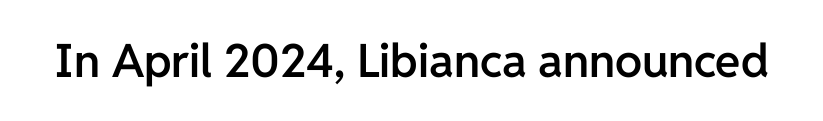
Are there feet on the stems? There aren't — it's a sans. The passage shown is not underscored anywhere. This sample uses an upright cut, with every glyph sitting square on the baseline. Proportional: the letters do not fall into vertical columns. A typesetter would call this zero additional tracking.
